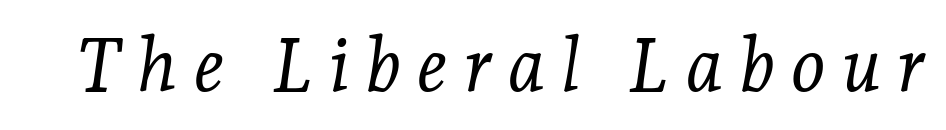
The type family on display is of the serif kind. Here the designer chose a conventional face with non-uniform glyph widths. Display-style spreading of the glyphs; the letterfit is very open. The specimen reads as italic at a glance. The face looks like a standard text weight, possibly lighter. No word sits above an underline.
